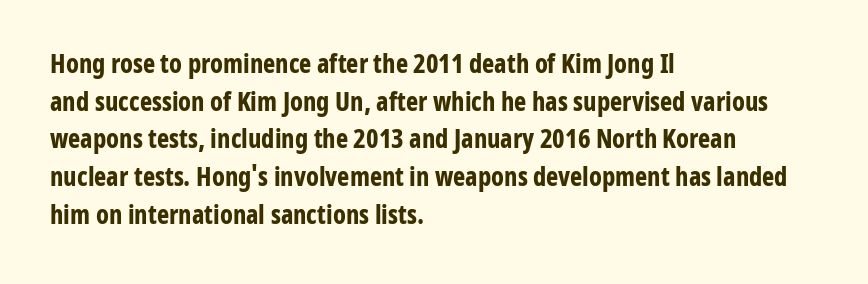
{"italic": "no", "bold": "yes", "underline": "no", "align": "left", "line_spacing": "normal", "line_spacing_ratio": 1.45, "letter_spacing": "normal", "letter_spacing_em": 0.0, "glyph_px": 26}
